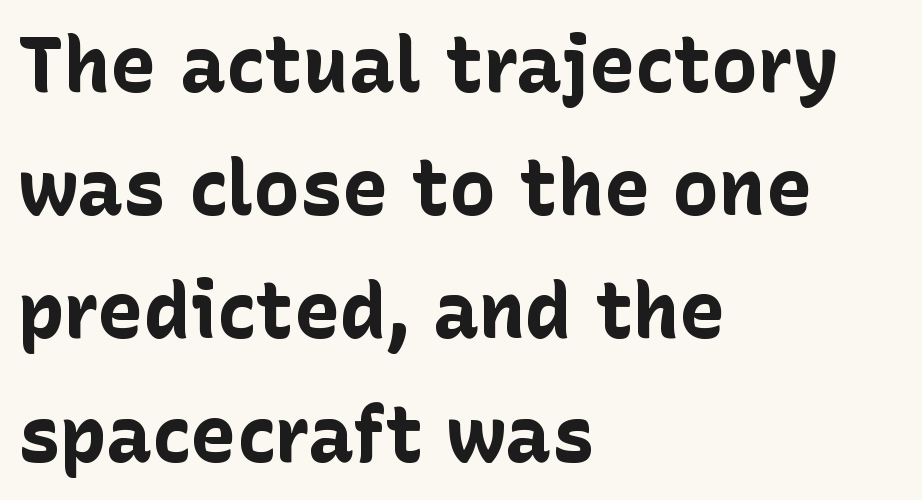
Q: Is the text bold? A: Yes.
Q: Is the text italic (slanted)? A: No, it is upright.
Q: Is the typeface a serif or a sans-serif typeface? A: Sans-serif.
Q: Is the text underlined? A: No.
Q: How is the paragraph aligned? A: Left-aligned.
Q: Is the spacing between letters normal or unusually wide? A: Normal.
Q: Is the spacing between lines tight, normal or loose? A: Normal.
Q: Width (condensed, normal, or wide)? A: Normal.
Q: Stroke contrast? A: Low.
Q: x-height? A: Medium.
Q: Monospaced? A: No.
